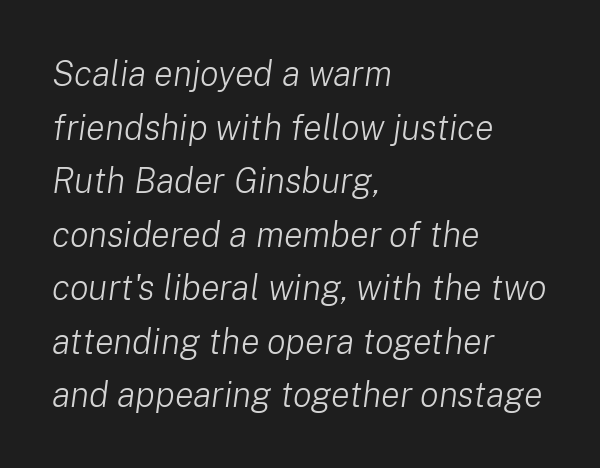
The image shows 35 px light type, italic (leaning right); set left-aligned, normal line spacing (1.53x), normal letter spacing, not underlined; low stroke contrast and a medium x-height.
